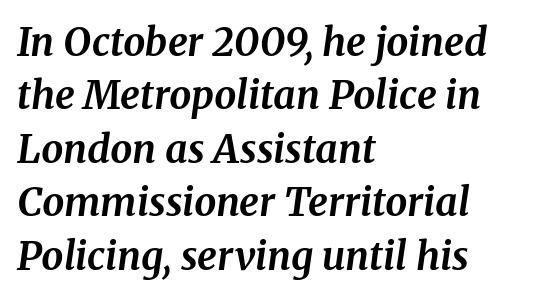
Q: Is the text bold? A: Yes.
Q: Is the text italic (slanted)? A: Yes, it leans right by about 8 degrees.
Q: Is the typeface a serif or a sans-serif typeface? A: Serif.
Q: Is the text underlined? A: No.
Q: How is the paragraph aligned? A: Left-aligned.
Q: Is the spacing between letters normal or unusually wide? A: Normal.
Q: Is the spacing between lines tight, normal or loose? A: Normal.
Q: Width (condensed, normal, or wide)? A: Normal.
Q: Stroke contrast? A: Medium.
Q: x-height? A: Medium.
Q: Monospaced? A: No.
